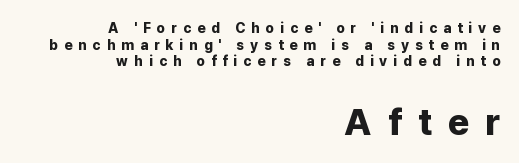
{"serif": "no", "italic": "no", "bold": "yes", "weight": "bold", "width": "normal", "stroke_contrast": "low", "x_height": "medium", "monospaced": "no", "underline": "no", "align": "right", "line_spacing_ratio": 1.19, "letter_spacing": "wide", "letter_spacing_em": 0.43, "larger_block": "second", "size_ratio": 2.64, "glyph_px": 37}
